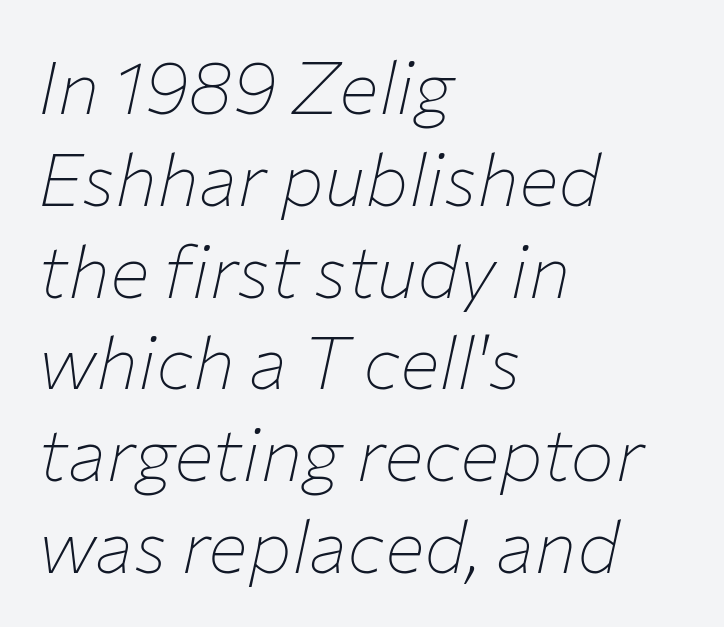
Q: Is the text bold? A: No.
Q: Is the text italic (slanted)? A: Yes, it leans right by about 12 degrees.
Q: Is the text underlined? A: No.
Q: How is the paragraph aligned? A: Left-aligned.
Q: Is the spacing between letters normal or unusually wide? A: Normal.
Q: Width (condensed, normal, or wide)? A: Normal.
Q: Stroke contrast? A: Low.
Q: x-height? A: Medium.
Q: Monospaced? A: No.
